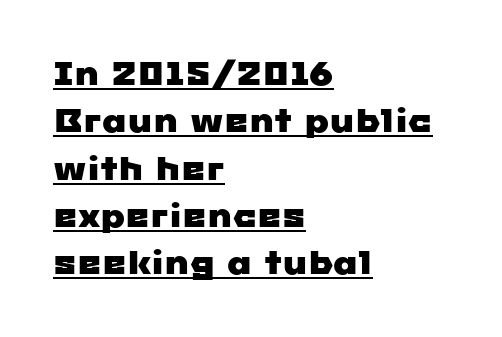
Q: Is the typeface a serif or a sans-serif typeface? A: Sans-serif.
Q: Is the text underlined? A: Yes.
Q: How is the paragraph aligned? A: Left-aligned.
Q: Is the spacing between letters normal or unusually wide? A: Normal.
Q: Is the spacing between lines tight, normal or loose? A: Normal.
Q: Width (condensed, normal, or wide)? A: Wide.
Q: Stroke contrast? A: Low.
Q: x-height? A: Medium.
Q: Monospaced? A: No.
